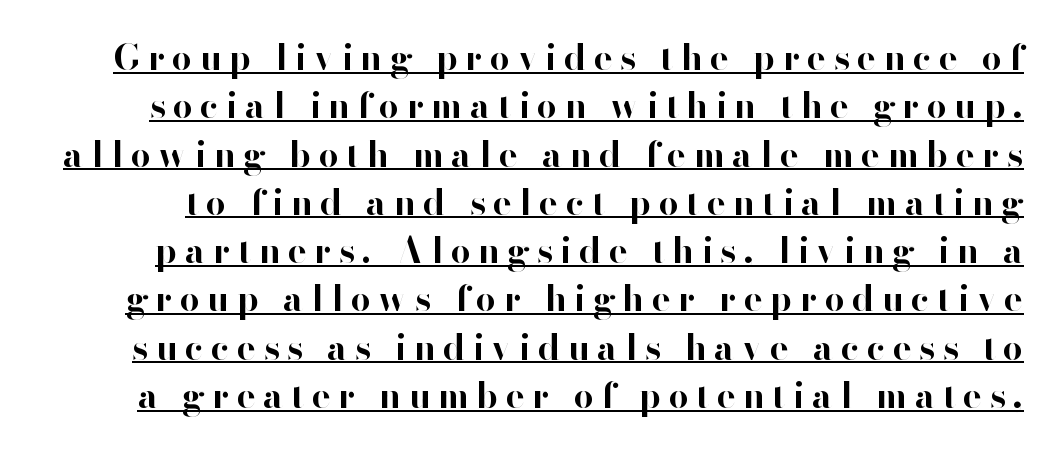
The passage shown is typed in a proportional face where columns would drift. These lines have a slow, spaced-out rhythm from letter to letter. The font is running at its bold setting. Descenders here cross a horizontal rule under the line. What's the leading like? Ordinary, nothing unusual. No italicization has been applied; the sample stays upright.
